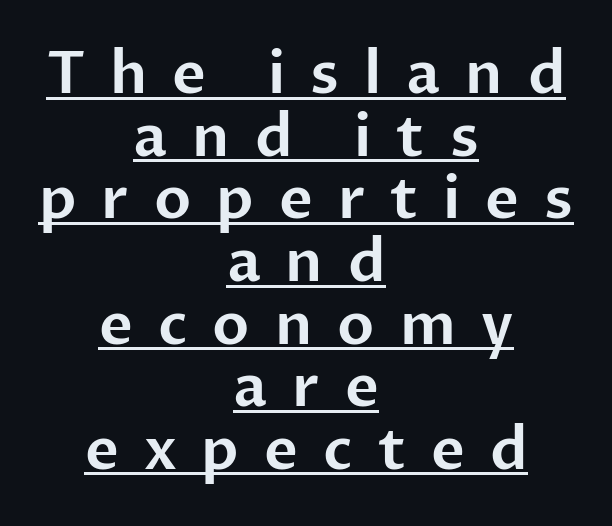
{"serif": "no", "italic": "no", "width": "normal", "stroke_contrast": "low", "x_height": "medium", "monospaced": "no", "underline": "yes", "align": "center", "line_spacing": "tight", "line_spacing_ratio": 1.08, "letter_spacing": "wide", "letter_spacing_em": 0.43, "glyph_px": 58}
